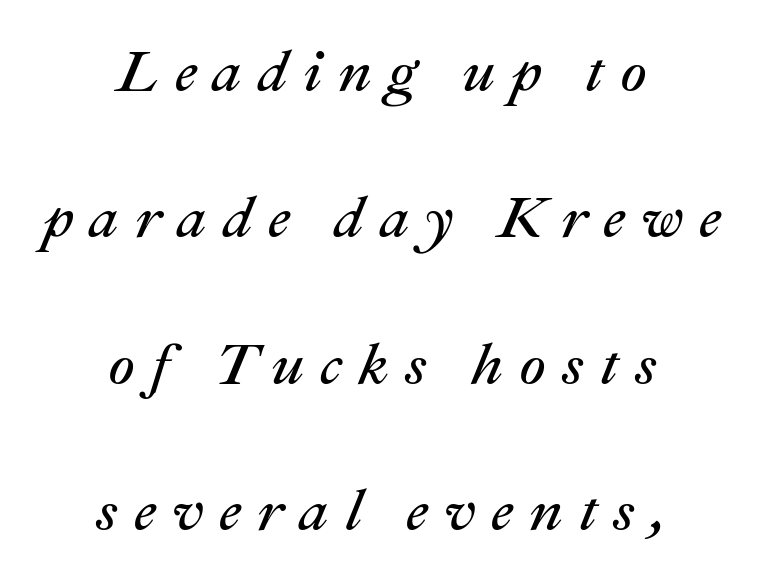
Q: Is the text bold? A: No.
Q: Is the text italic (slanted)? A: Yes, it leans right by about 22 degrees.
Q: Is the text underlined? A: No.
Q: How is the paragraph aligned? A: Centered.
Q: Is the spacing between letters normal or unusually wide? A: Unusually wide.
Q: Is the spacing between lines tight, normal or loose? A: Loose.
Q: Width (condensed, normal, or wide)? A: Normal.
Q: Stroke contrast? A: Medium.
Q: x-height? A: Medium.
Q: Monospaced? A: No.
